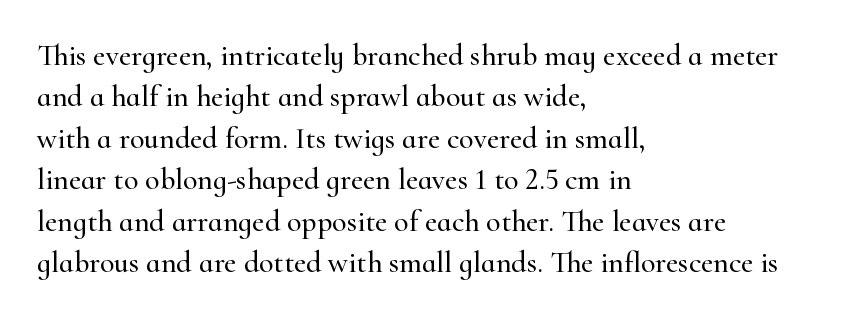
The image shows 30 px serif type, upright; set left-aligned, normal line spacing (1.38x), normal letter spacing, not underlined; high stroke contrast and a small x-height.
